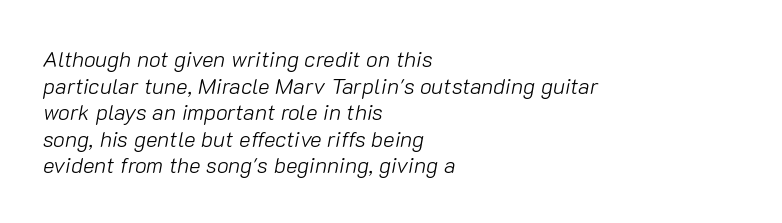
The image shows 22 px text type, italic (leaning right); set left-aligned, line spacing 1.21x, normal letter spacing, not underlined.
